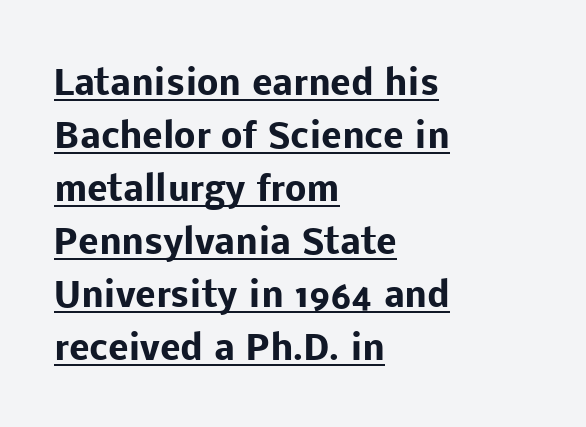
{"serif": "no", "italic": "no", "bold": "yes", "weight": "heavy", "width": "normal", "stroke_contrast": "low", "x_height": "medium", "monospaced": "no", "underline": "yes", "align": "left", "line_spacing": "normal", "line_spacing_ratio": 1.56, "letter_spacing": "normal", "letter_spacing_em": 0.0, "glyph_px": 34}
